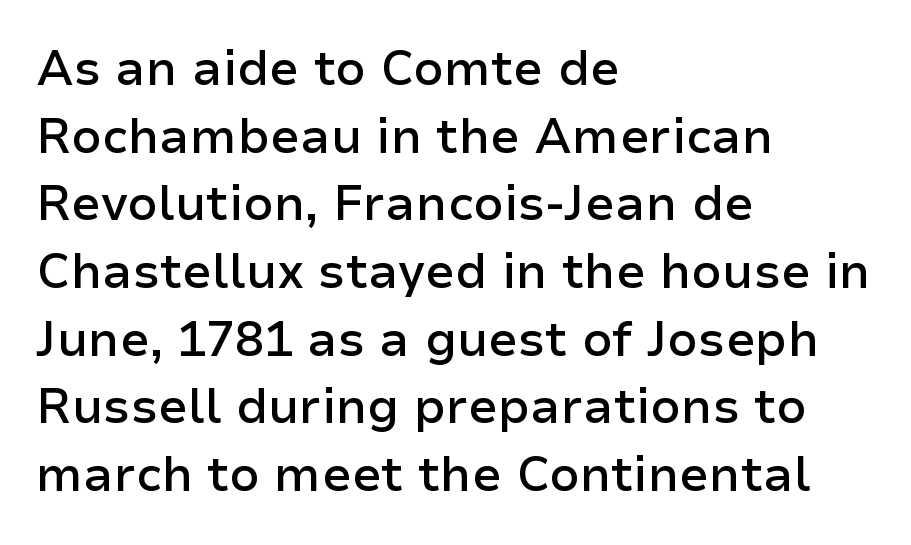
A sans-serif font was chosen for this passage. The ragged edge is on the right, which tells us the setting is flush left. Normally led — the rows are evenly, conventionally spaced. The letterforms sit shoulder to shoulder at normal distance.
